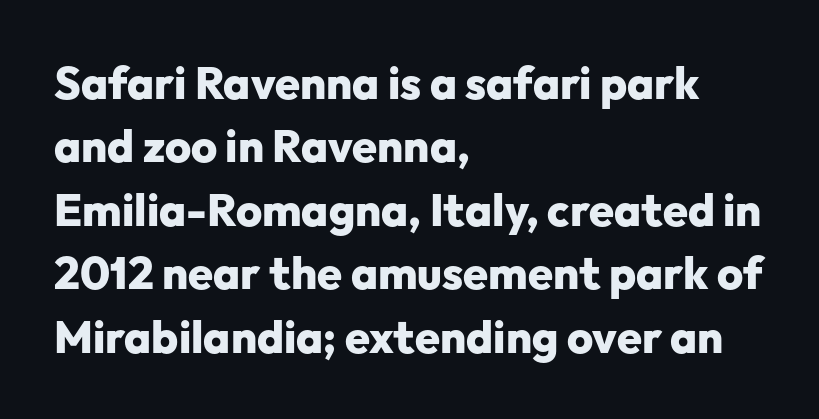
{"serif": "no", "italic": "no", "bold": "yes", "weight": "heavy", "width": "normal", "stroke_contrast": "low", "x_height": "medium", "monospaced": "no", "underline": "no", "align": "left", "line_spacing": "normal", "line_spacing_ratio": 1.41, "letter_spacing": "normal", "letter_spacing_em": 0.0, "glyph_px": 45}
